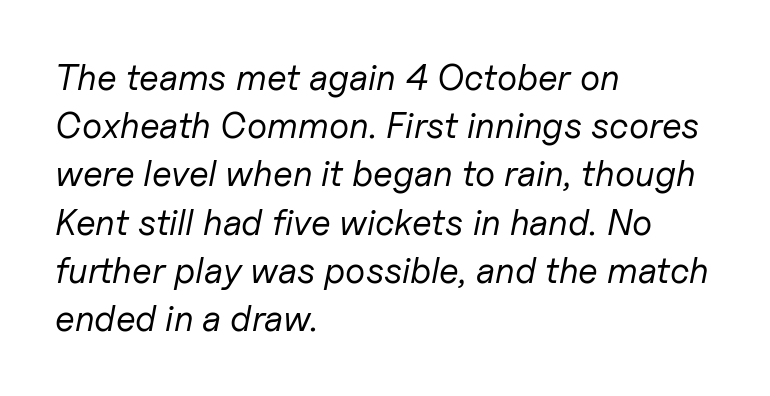
Q: Is the text bold? A: No.
Q: Is the text italic (slanted)? A: Yes, it leans right by about 11 degrees.
Q: Is the text underlined? A: No.
Q: How is the paragraph aligned? A: Left-aligned.
Q: Is the spacing between letters normal or unusually wide? A: Normal.
Q: Is the spacing between lines tight, normal or loose? A: Normal.
Q: Width (condensed, normal, or wide)? A: Normal.
Q: Stroke contrast? A: Low.
Q: x-height? A: Medium.
Q: Monospaced? A: No.
